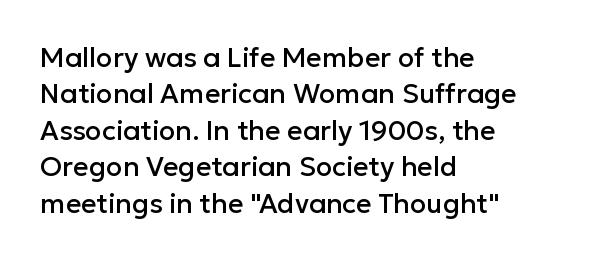
The image shows 27 px text type, upright; set left-aligned, normal line spacing (1.35x), normal letter spacing, not underlined.
